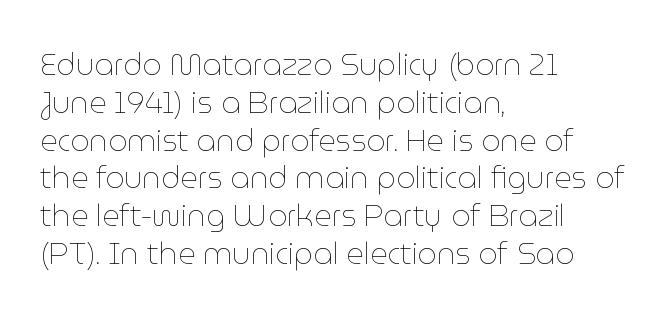
The image shows 30 px thin type, upright; set left-aligned, normal line spacing (1.26x), normal letter spacing, not underlined; low stroke contrast and a medium x-height.
